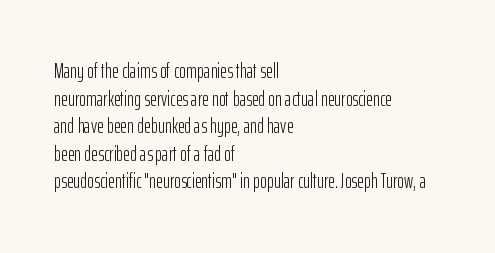
Q: Is the text bold? A: No.
Q: Is the text italic (slanted)? A: No, it is upright.
Q: Is the text underlined? A: No.
Q: How is the paragraph aligned? A: Left-aligned.
Q: Is the spacing between letters normal or unusually wide? A: Normal.
Q: Is the spacing between lines tight, normal or loose? A: Normal.
